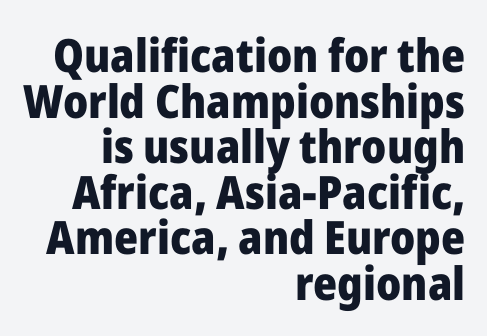
Check under the words: just untouched page. You'd pick this weight for a headline — it's a proper bold. Characters remain perfectly vertical along every line. Rows of type sit shoulder to shoulder in the vertical direction. Standard letterfit; no display-style spreading of the glyphs. Examine the stroke ends and you'll find no serifs.
